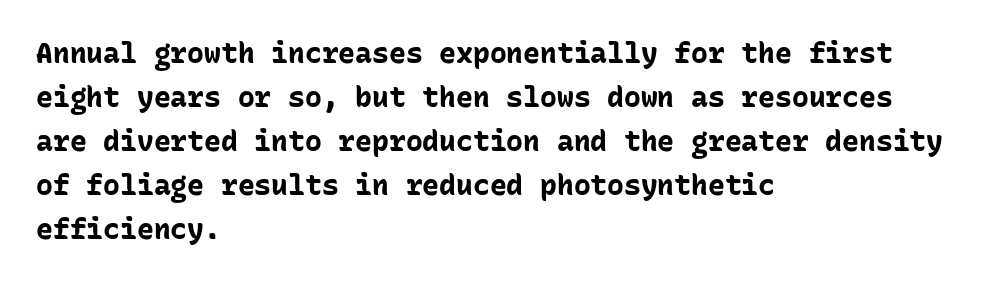
Leading matches the norm, producing a regular column. Quick note: underline off. A student would call this left alignment; a typographer would say flush left, rag right. Each glyph is drawn with heavy, bold strokes. Nobody touched the tracking dial on this one. Monospaced: the letters line up in strict vertical columns.
